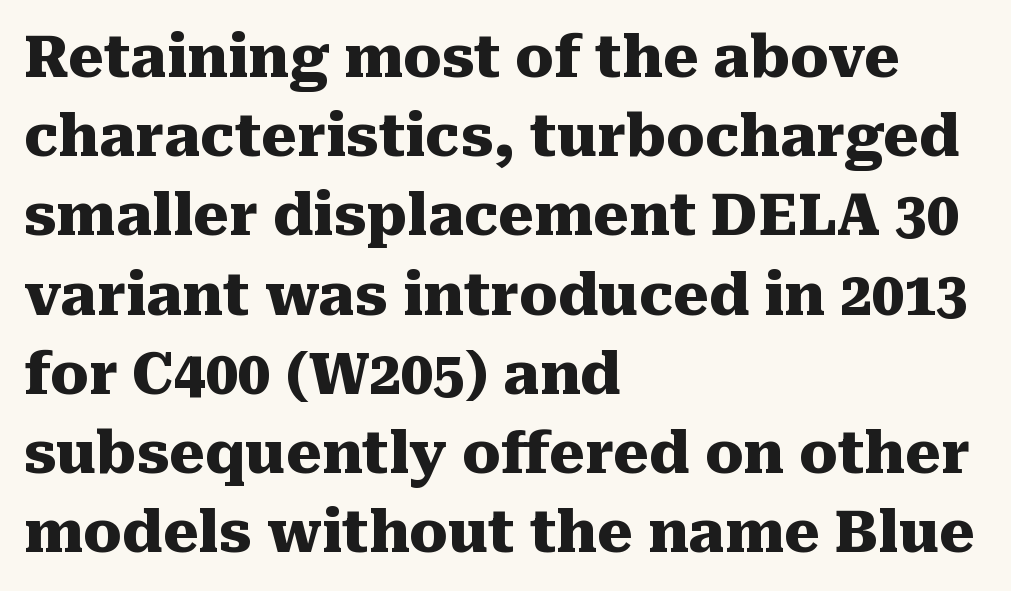
Bare-footed words on every line. The face used here is seriffed, in the tradition of book romans. A typesetter would call this leading conventional body-copy spacing. These lines are rendered in a variable-pitch font.
